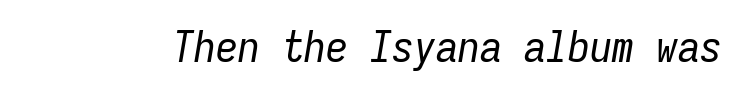
Q: Is the text bold? A: No.
Q: Is the text italic (slanted)? A: Yes, it leans right by about 9 degrees.
Q: Is the text underlined? A: No.
Q: Is the spacing between letters normal or unusually wide? A: Normal.
Q: Width (condensed, normal, or wide)? A: Condensed.
Q: Stroke contrast? A: Low.
Q: x-height? A: Medium.
Q: Monospaced? A: Yes.
